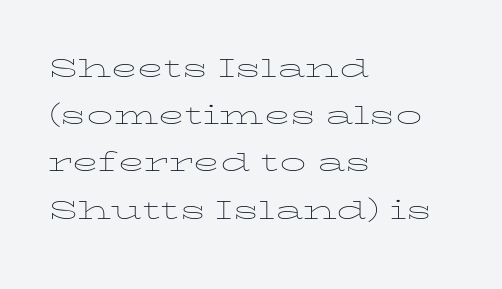
The image shows 35 px thin, wide type, upright; set left-aligned, normal line spacing (1.35x), normal letter spacing, not underlined; low stroke contrast and a medium x-height.
